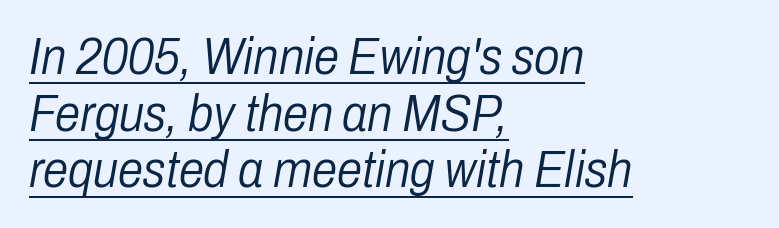
The image shows 51 px light, condensed type, italic (leaning right); set left-aligned, tight line spacing (1.11x), normal letter spacing, underlined; low stroke contrast and a medium x-height.
